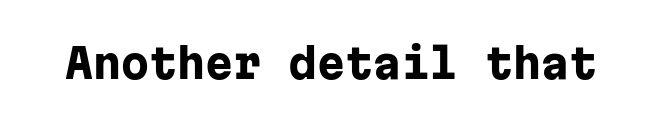
Are there feet on the stems? There aren't — it's a sans. The strip under each line holds only bare page. The passage shown is typed in a monospace face where columns stay perfectly aligned. These lines were composed using upright roman letters. A dark, heavy texture on the line: the type is bold. Between one letter and the next there's only the usual sliver of space.
